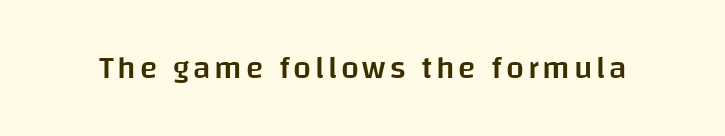
Q: Is the text bold? A: Semi-bold.
Q: Is the text italic (slanted)? A: No, it is upright.
Q: Is the typeface a serif or a sans-serif typeface? A: Sans-serif.
Q: Is the text underlined? A: No.
Q: Width (condensed, normal, or wide)? A: Normal.
Q: Stroke contrast? A: Low.
Q: x-height? A: Large.
Q: Monospaced? A: No.
